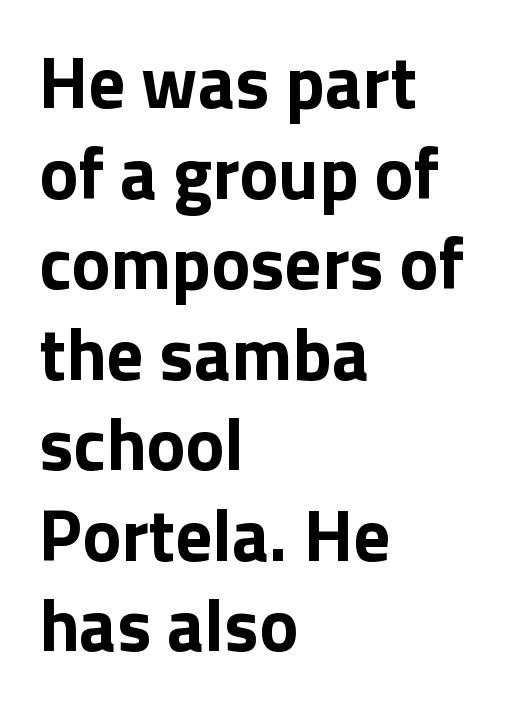
{"serif": "no", "italic": "no", "bold": "yes", "weight": "bold", "width": "normal", "stroke_contrast": "low", "x_height": "medium", "monospaced": "no", "underline": "no", "align": "left", "line_spacing_ratio": 1.24, "letter_spacing": "normal", "letter_spacing_em": 0.0, "glyph_px": 73}
